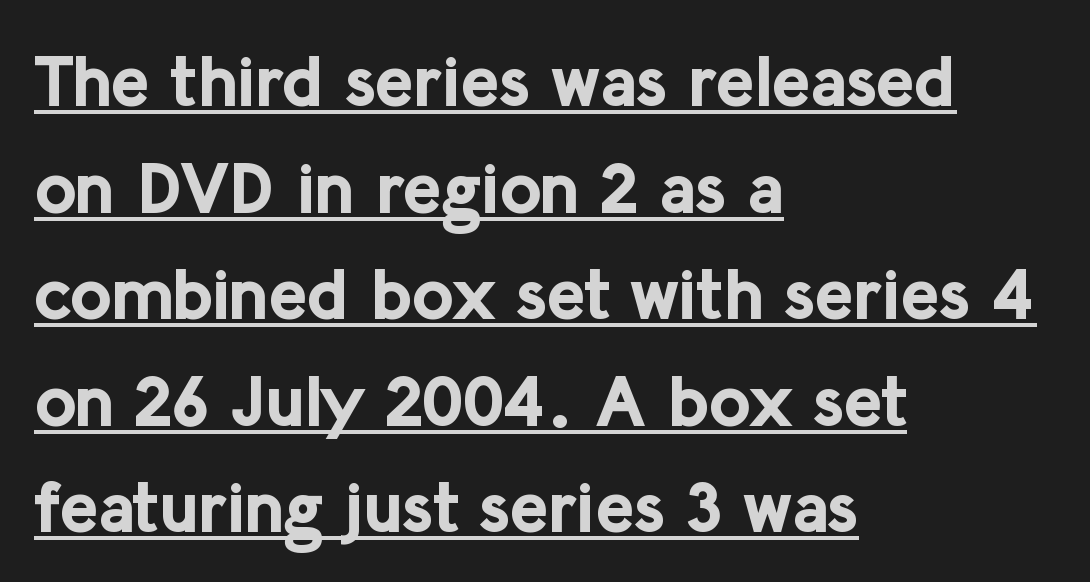
You'd pick this weight for a headline — it's a proper bold. There is no visible air inserted between adjacent glyphs. Upright lettering throughout. Note the varied advance widths — an 'i' is clearly narrower than an 'm'.
